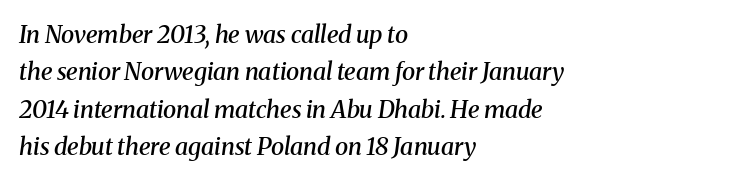
Q: Is the text bold? A: Semi-bold.
Q: Is the text italic (slanted)? A: Yes, it leans right by about 8 degrees.
Q: Is the text underlined? A: No.
Q: How is the paragraph aligned? A: Left-aligned.
Q: Is the spacing between letters normal or unusually wide? A: Normal.
Q: Is the spacing between lines tight, normal or loose? A: Normal.
